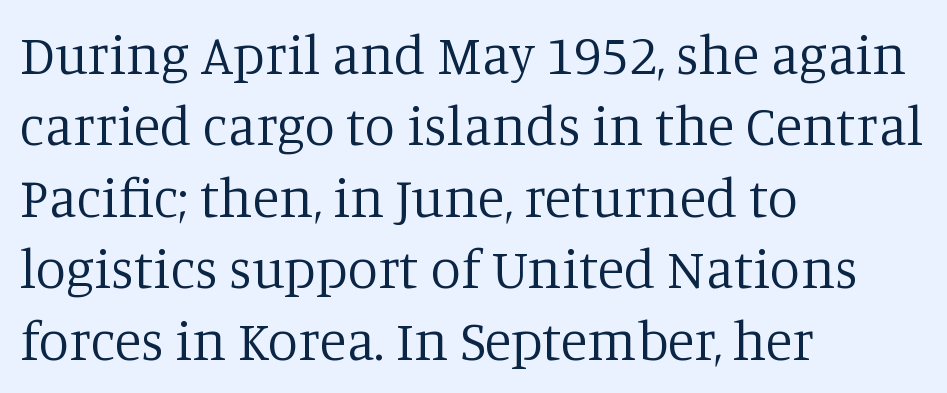
Q: Is the text bold? A: No.
Q: Is the text italic (slanted)? A: No, it is upright.
Q: Is the typeface a serif or a sans-serif typeface? A: Serif.
Q: Is the text underlined? A: No.
Q: How is the paragraph aligned? A: Left-aligned.
Q: Is the spacing between letters normal or unusually wide? A: Normal.
Q: Is the spacing between lines tight, normal or loose? A: Normal.
Q: Width (condensed, normal, or wide)? A: Normal.
Q: Stroke contrast? A: Low.
Q: x-height? A: Large.
Q: Monospaced? A: No.
